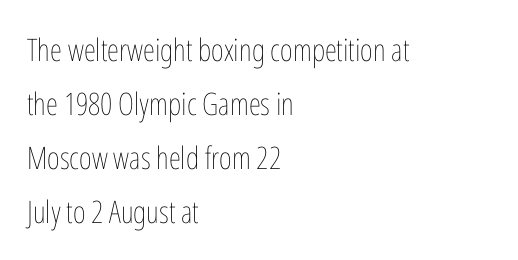
{"italic": "no", "bold": "no", "weight": "thin", "width": "condensed", "stroke_contrast": "low", "x_height": "medium", "monospaced": "no", "underline": "no", "align": "left", "line_spacing_ratio": 1.74, "letter_spacing": "normal", "letter_spacing_em": 0.0, "glyph_px": 31}
